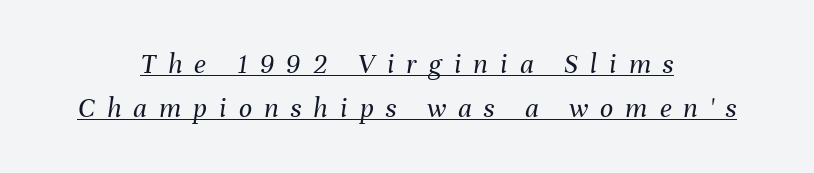
{"italic": "yes", "lean": "right", "slant_degrees": 8, "bold": "no", "weight": "regular", "width": "normal", "stroke_contrast": "medium", "x_height": "medium", "monospaced": "no", "underline": "yes", "align": "center", "line_spacing": "normal", "line_spacing_ratio": 1.52, "letter_spacing": "wide", "letter_spacing_em": 0.42, "glyph_px": 29}
